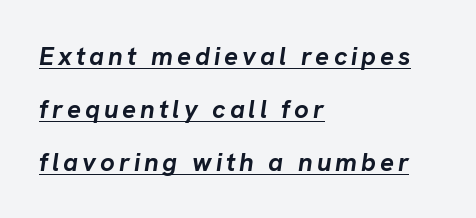
Whoever set this chose breathing room over compactness in the vertical rhythm. Each line starts at the same left margin while the right side varies. A typesetter would mark this as italic. Check the space under the baseline: a stroke is drawn there. Stroke thickness is high; the sample reads as a true bold.
